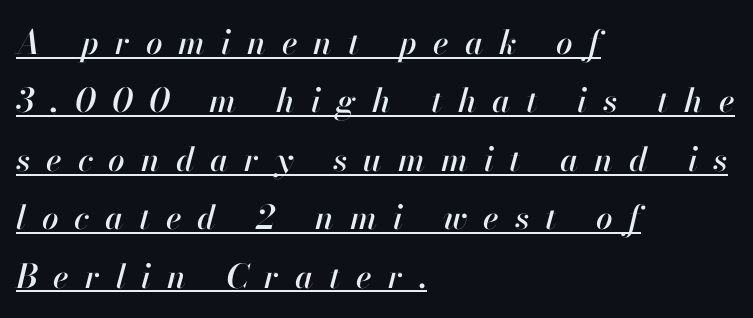
Q: Is the text italic (slanted)? A: Yes, it leans right by about 13 degrees.
Q: Is the text underlined? A: Yes.
Q: How is the paragraph aligned? A: Left-aligned.
Q: Is the spacing between letters normal or unusually wide? A: Unusually wide.
Q: Width (condensed, normal, or wide)? A: Normal.
Q: Stroke contrast? A: High.
Q: x-height? A: Small.
Q: Monospaced? A: No.
